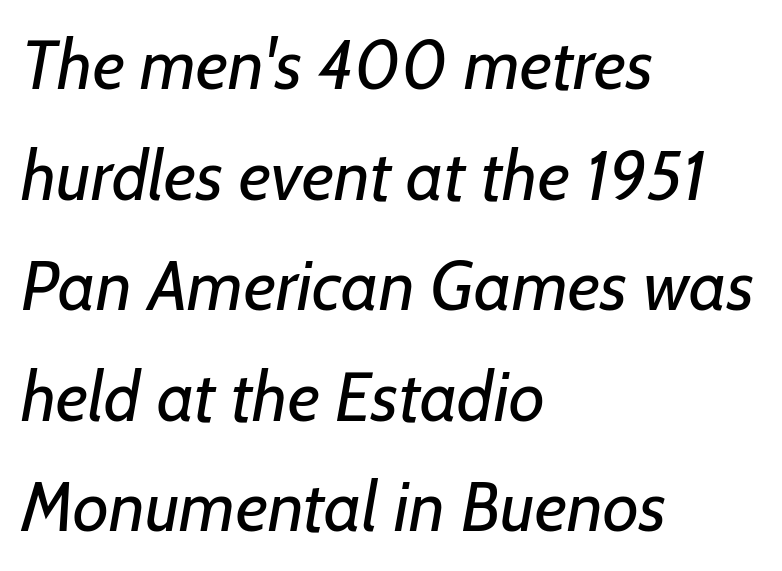
The image shows 70 px regular-weight sans-serif type; set left-aligned, normal line spacing (1.58x), normal letter spacing, not underlined; low stroke contrast and a medium x-height.
